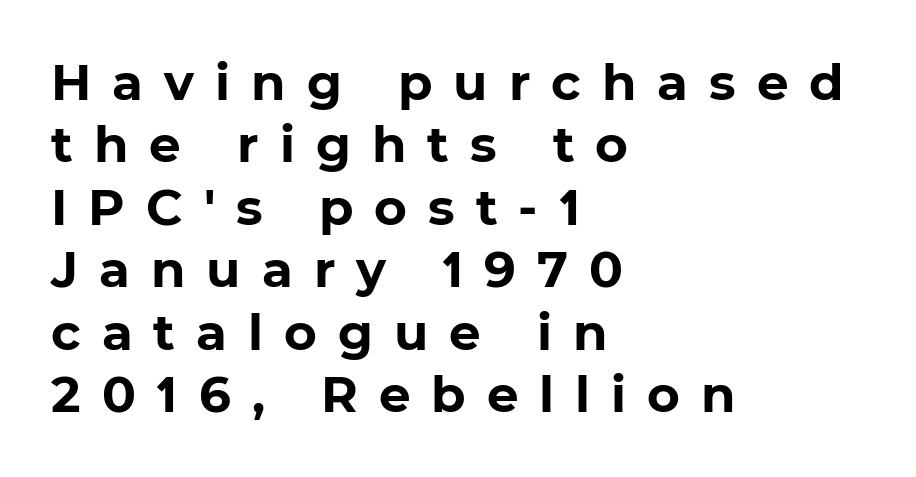
How are the letters spaced? Widely, with obvious added tracking. Serif or sans? Sans — the stroke terminals are bare. The letters advance in unequal steps, a hallmark of proportional type. The rag falls on the right side of this text block.
